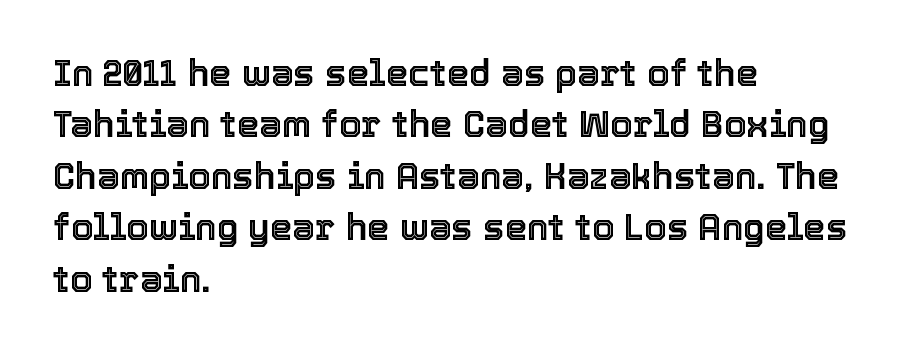
The image shows 36 px text type, upright; set left-aligned, normal line spacing (1.43x), normal letter spacing, not underlined; a medium x-height.
